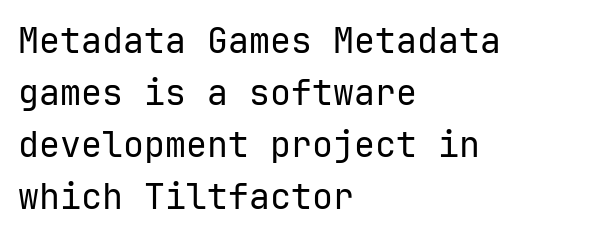
Q: Is the text bold? A: No.
Q: Is the text italic (slanted)? A: No, it is upright.
Q: Is the typeface a serif or a sans-serif typeface? A: Sans-serif.
Q: Is the text underlined? A: No.
Q: How is the paragraph aligned? A: Left-aligned.
Q: Is the spacing between letters normal or unusually wide? A: Normal.
Q: Is the spacing between lines tight, normal or loose? A: Normal.
Q: Width (condensed, normal, or wide)? A: Normal.
Q: Stroke contrast? A: Low.
Q: x-height? A: Medium.
Q: Monospaced? A: Yes.
